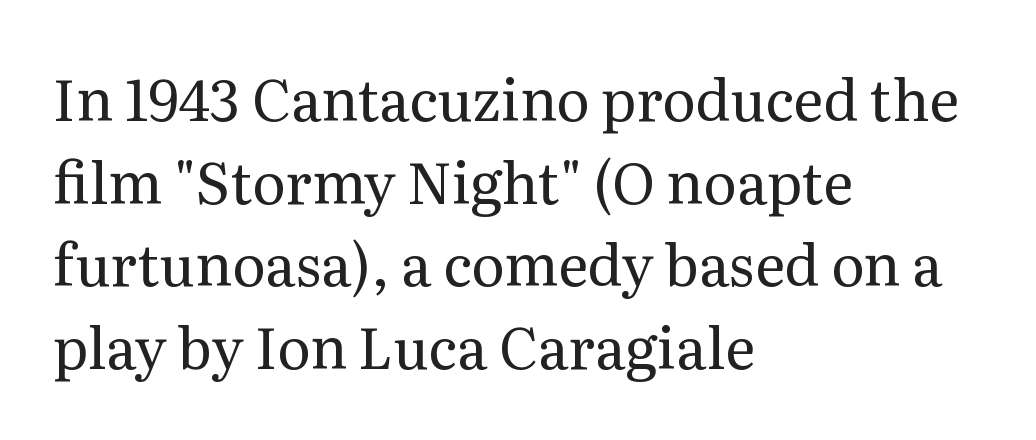
Q: Is the text bold? A: No.
Q: Is the text italic (slanted)? A: No, it is upright.
Q: Is the typeface a serif or a sans-serif typeface? A: Serif.
Q: Is the text underlined? A: No.
Q: How is the paragraph aligned? A: Left-aligned.
Q: Is the spacing between letters normal or unusually wide? A: Normal.
Q: Is the spacing between lines tight, normal or loose? A: Normal.
Q: Width (condensed, normal, or wide)? A: Normal.
Q: Stroke contrast? A: Medium.
Q: x-height? A: Medium.
Q: Monospaced? A: No.
